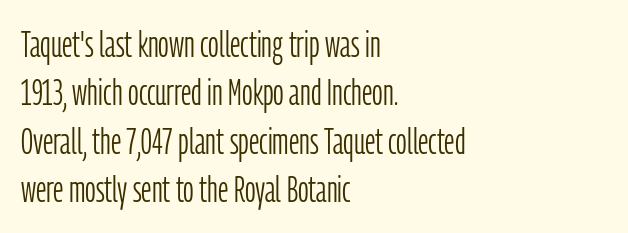
Q: Is the text bold? A: No.
Q: Is the text italic (slanted)? A: No, it is upright.
Q: Is the typeface a serif or a sans-serif typeface? A: Sans-serif.
Q: Is the text underlined? A: No.
Q: How is the paragraph aligned? A: Left-aligned.
Q: Is the spacing between letters normal or unusually wide? A: Normal.
Q: Is the spacing between lines tight, normal or loose? A: Normal.
Q: Width (condensed, normal, or wide)? A: Condensed.
Q: Stroke contrast? A: Low.
Q: x-height? A: Medium.
Q: Monospaced? A: No.
